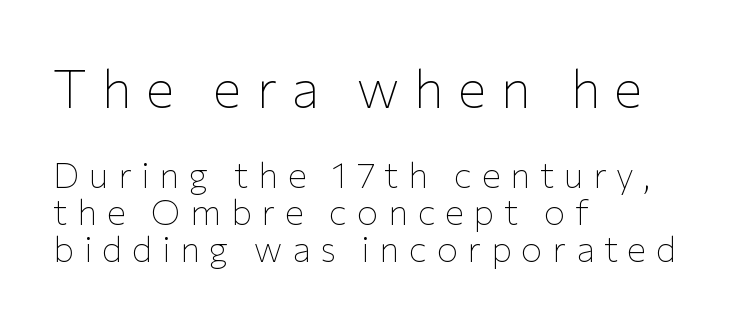
The image shows 54 px thin sans-serif type, upright; set left-aligned, tight line spacing (1.02x), unusually wide letter spacing (+0.26 em), not underlined; the first (top) block is 1.5x larger; low stroke contrast and a medium x-height.
